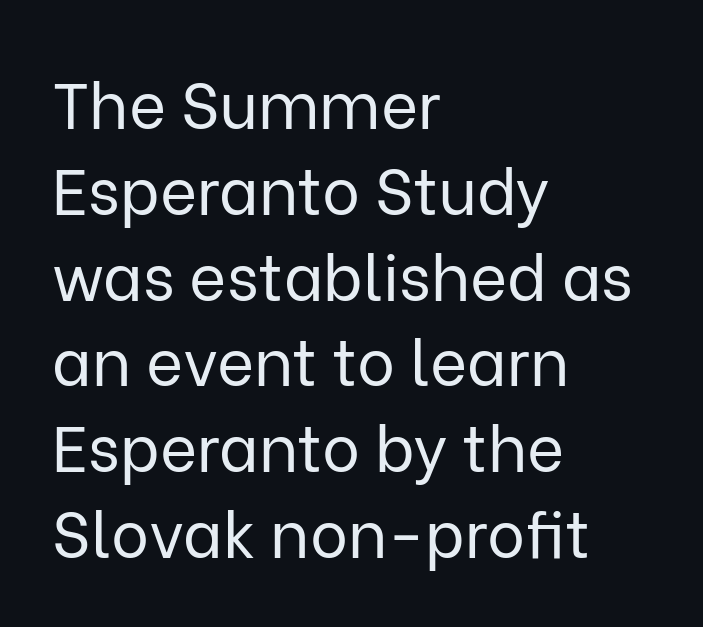
{"serif": "no", "italic": "no", "bold": "no", "weight": "regular", "width": "normal", "stroke_contrast": "low", "x_height": "medium", "monospaced": "no", "underline": "no", "align": "left", "line_spacing": "normal", "line_spacing_ratio": 1.34, "letter_spacing": "normal", "letter_spacing_em": 0.0, "glyph_px": 64}
